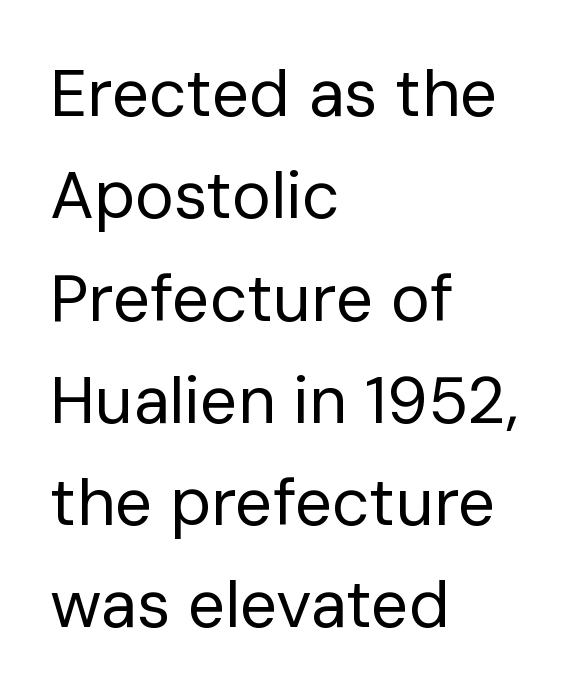
The lines in this sample share a left origin and differ only in where they stop. The space between consecutive lines is moderate. The strip under each line holds only bare page. The gaps between neighbouring characters are ordinary and unremarkable. In terms of letterform style, serifs are entirely absent. Posture: vertical.
